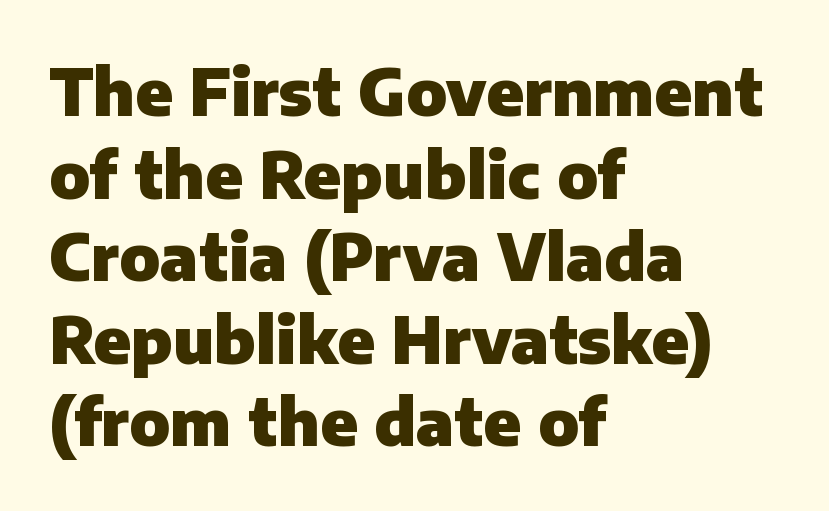
Q: Is the text bold? A: Yes.
Q: Is the text italic (slanted)? A: No, it is upright.
Q: Is the typeface a serif or a sans-serif typeface? A: Sans-serif.
Q: Is the text underlined? A: No.
Q: How is the paragraph aligned? A: Left-aligned.
Q: Is the spacing between letters normal or unusually wide? A: Normal.
Q: Is the spacing between lines tight, normal or loose? A: Normal.
Q: Width (condensed, normal, or wide)? A: Normal.
Q: Stroke contrast? A: Low.
Q: x-height? A: Medium.
Q: Monospaced? A: No.
